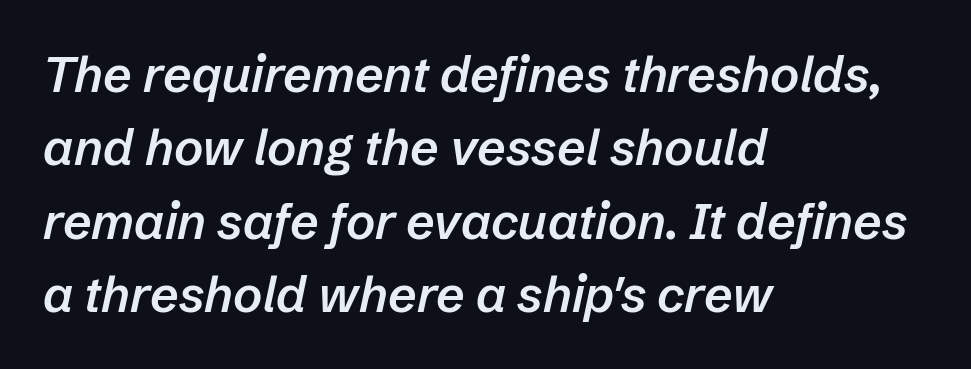
{"italic": "yes", "lean": "right", "slant_degrees": 12, "bold": "semi", "weight": "semibold", "width": "normal", "stroke_contrast": "low", "x_height": "medium", "monospaced": "no", "underline": "no", "align": "left", "line_spacing": "normal", "line_spacing_ratio": 1.47, "letter_spacing": "normal", "letter_spacing_em": 0.0, "glyph_px": 50}
